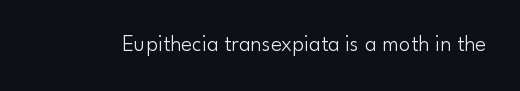
The type is set solid horizontally, with unmodified tracking. Words float on clear page, feet unadorned. A quiet, ordinary-to-light weight characterises the typeface. The type sits square on the baseline with zero lean.
